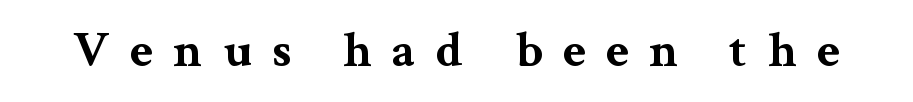
Q: Is the text bold? A: Yes.
Q: Is the text italic (slanted)? A: No, it is upright.
Q: Is the typeface a serif or a sans-serif typeface? A: Serif.
Q: Is the text underlined? A: No.
Q: Is the spacing between letters normal or unusually wide? A: Unusually wide.
Q: Width (condensed, normal, or wide)? A: Wide.
Q: Stroke contrast? A: Medium.
Q: x-height? A: Medium.
Q: Monospaced? A: No.
